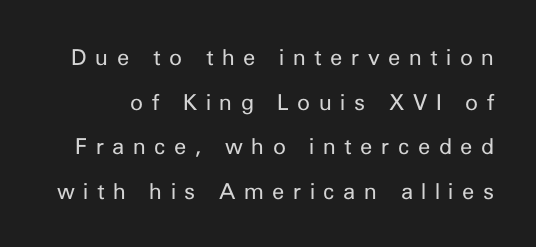
The image shows 22 px text type, upright; set loose line spacing (2.03x), unusually wide letter spacing (+0.39 em), not underlined.
